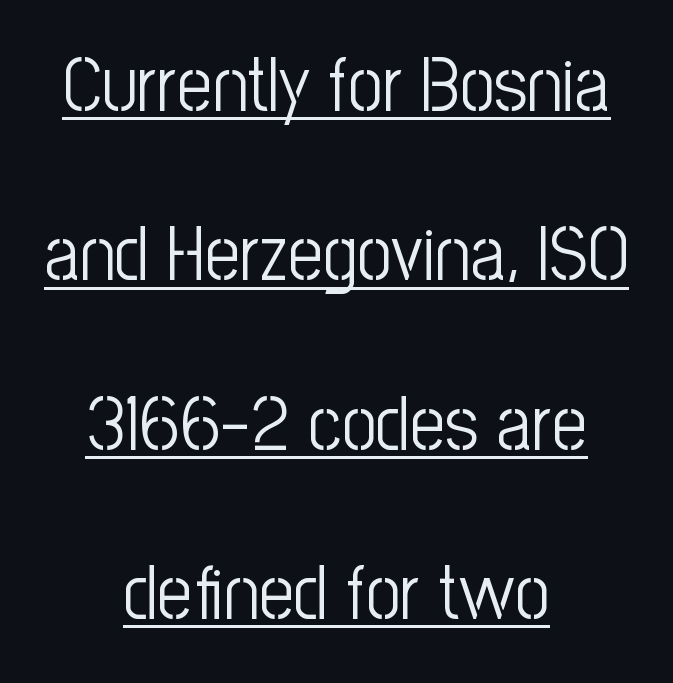
Q: Is the text bold? A: No.
Q: Is the text italic (slanted)? A: No, it is upright.
Q: Is the typeface a serif or a sans-serif typeface? A: Sans-serif.
Q: Is the text underlined? A: Yes.
Q: How is the paragraph aligned? A: Centered.
Q: Is the spacing between letters normal or unusually wide? A: Normal.
Q: Is the spacing between lines tight, normal or loose? A: Loose.
Q: Width (condensed, normal, or wide)? A: Condensed.
Q: Stroke contrast? A: Low.
Q: x-height? A: Medium.
Q: Monospaced? A: No.
